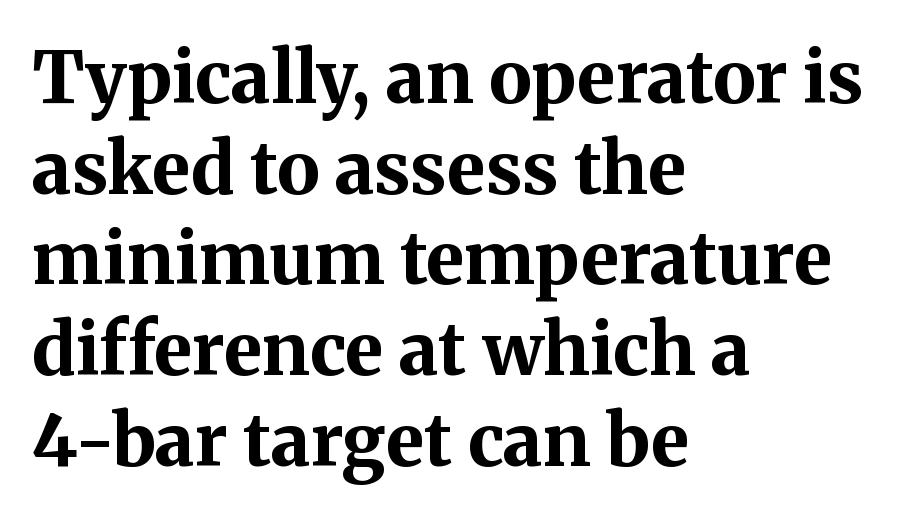
Q: Is the text bold? A: Yes.
Q: Is the text italic (slanted)? A: No, it is upright.
Q: Is the typeface a serif or a sans-serif typeface? A: Serif.
Q: Is the text underlined? A: No.
Q: How is the paragraph aligned? A: Left-aligned.
Q: Is the spacing between letters normal or unusually wide? A: Normal.
Q: Is the spacing between lines tight, normal or loose? A: Normal.
Q: Width (condensed, normal, or wide)? A: Normal.
Q: Stroke contrast? A: Medium.
Q: x-height? A: Medium.
Q: Monospaced? A: No.
